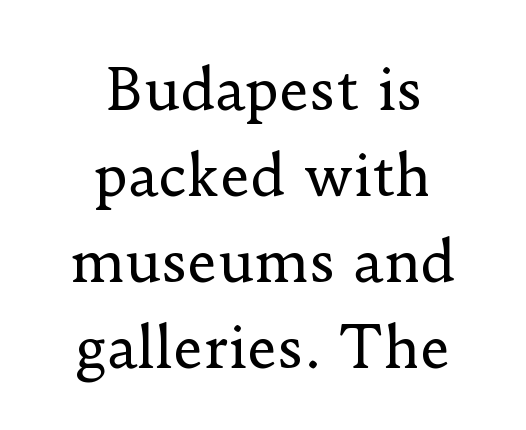
The image shows 57 px regular-weight serif type, upright; set centered, normal line spacing (1.51x), normal letter spacing, not underlined; low stroke contrast and a small x-height.
